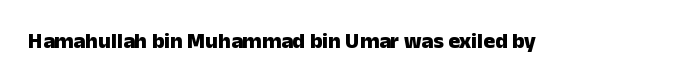
The image shows 22 px bold type, upright; set normal letter spacing, not underlined.
